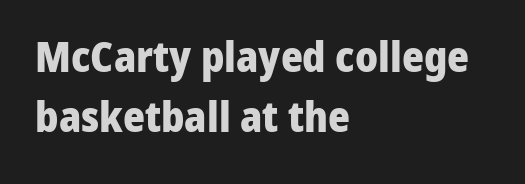
{"serif": "no", "italic": "no", "bold": "yes", "weight": "heavy", "width": "normal", "stroke_contrast": "low", "x_height": "medium", "monospaced": "no", "underline": "no", "align": "left", "line_spacing": "normal", "line_spacing_ratio": 1.43, "letter_spacing": "normal", "letter_spacing_em": 0.0, "glyph_px": 42}
